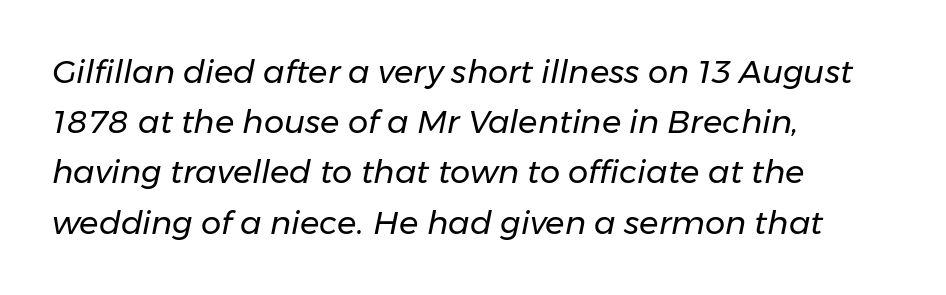
The image shows 32 px regular-weight type, italic (leaning right); set left-aligned, normal line spacing (1.57x), normal letter spacing, not underlined; low stroke contrast and a medium x-height.
